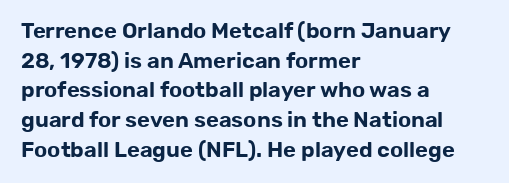
Q: Is the text italic (slanted)? A: No, it is upright.
Q: Is the text underlined? A: No.
Q: How is the paragraph aligned? A: Left-aligned.
Q: Is the spacing between letters normal or unusually wide? A: Normal.
Q: Is the spacing between lines tight, normal or loose? A: Normal.
